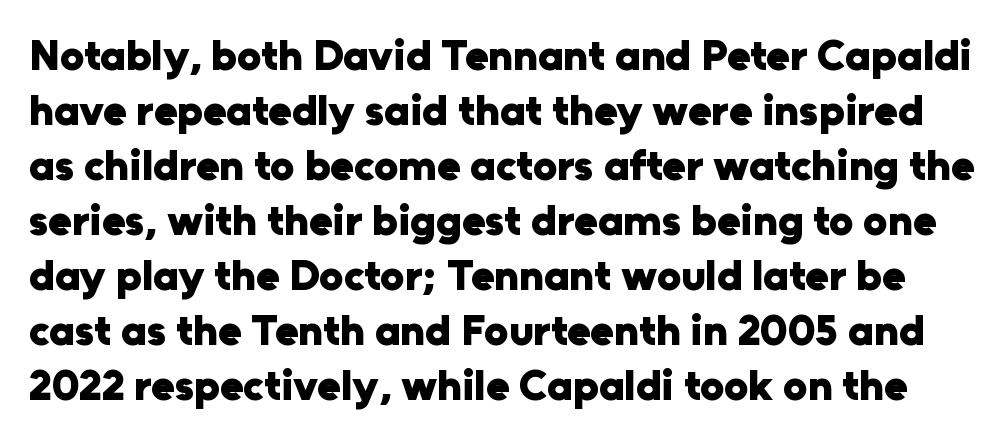
Q: Is the text bold? A: Yes.
Q: Is the text italic (slanted)? A: No, it is upright.
Q: Is the typeface a serif or a sans-serif typeface? A: Sans-serif.
Q: Is the text underlined? A: No.
Q: Is the spacing between letters normal or unusually wide? A: Normal.
Q: Is the spacing between lines tight, normal or loose? A: Normal.
Q: Width (condensed, normal, or wide)? A: Normal.
Q: Stroke contrast? A: Low.
Q: x-height? A: Medium.
Q: Monospaced? A: No.
